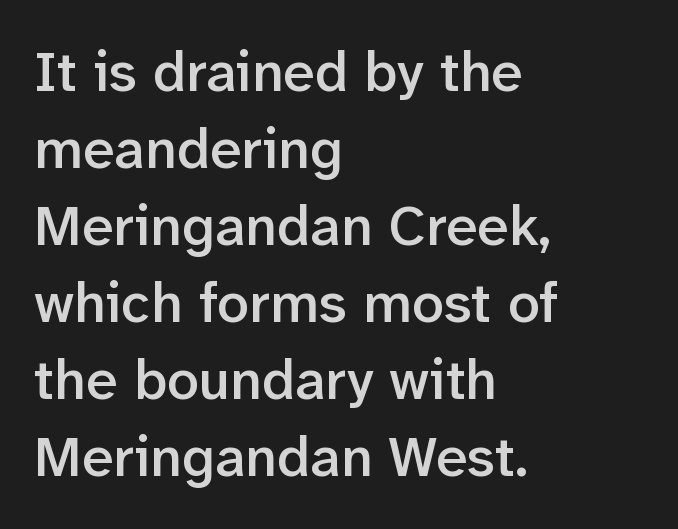
Q: Is the text bold? A: Semi-bold.
Q: Is the text italic (slanted)? A: No, it is upright.
Q: Is the typeface a serif or a sans-serif typeface? A: Sans-serif.
Q: Is the text underlined? A: No.
Q: How is the paragraph aligned? A: Left-aligned.
Q: Is the spacing between letters normal or unusually wide? A: Normal.
Q: Is the spacing between lines tight, normal or loose? A: Normal.
Q: Width (condensed, normal, or wide)? A: Normal.
Q: Stroke contrast? A: Low.
Q: x-height? A: Medium.
Q: Monospaced? A: No.
